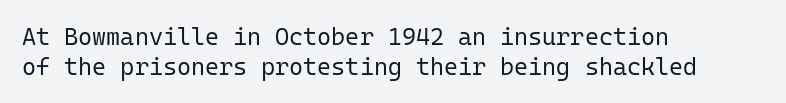
The image shows 24 px text type, upright; set left-aligned, normal line spacing (1.25x), normal letter spacing, not underlined.
